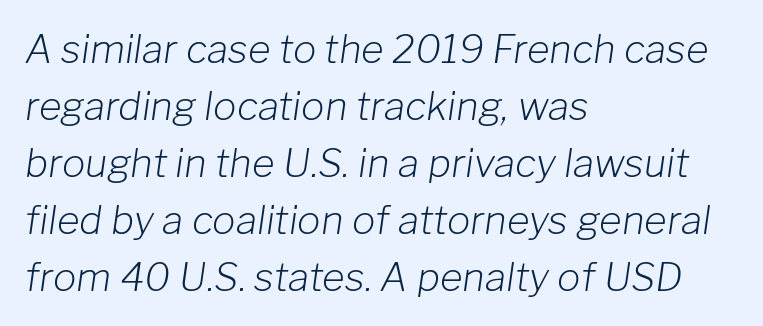
Q: Is the text bold? A: No.
Q: Is the text italic (slanted)? A: Yes, it leans right by about 8 degrees.
Q: Is the text underlined? A: No.
Q: How is the paragraph aligned? A: Left-aligned.
Q: Is the spacing between letters normal or unusually wide? A: Normal.
Q: Is the spacing between lines tight, normal or loose? A: Normal.
Q: Width (condensed, normal, or wide)? A: Normal.
Q: Stroke contrast? A: Low.
Q: x-height? A: Medium.
Q: Monospaced? A: No.
